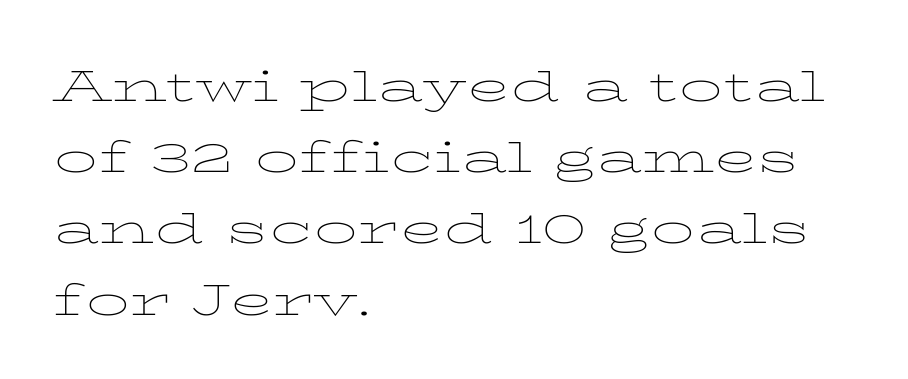
Q: Is the text bold? A: No.
Q: Is the text italic (slanted)? A: No, it is upright.
Q: Is the text underlined? A: No.
Q: How is the paragraph aligned? A: Left-aligned.
Q: Is the spacing between letters normal or unusually wide? A: Normal.
Q: Is the spacing between lines tight, normal or loose? A: Normal.
Q: Width (condensed, normal, or wide)? A: Wide.
Q: Stroke contrast? A: Low.
Q: x-height? A: Medium.
Q: Monospaced? A: No.
